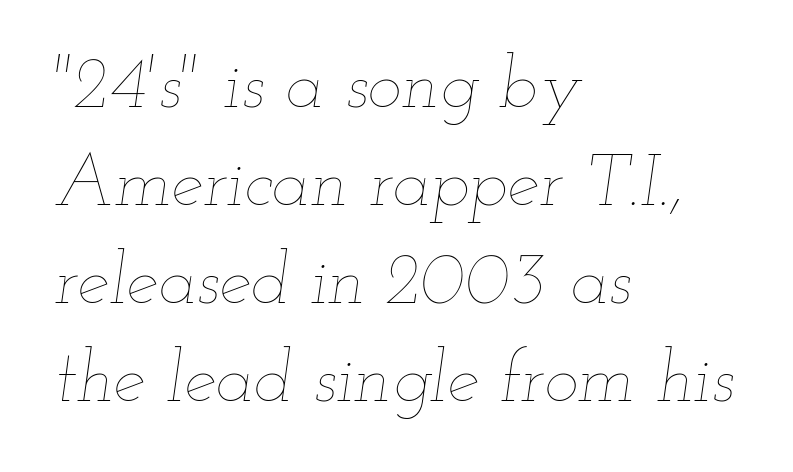
The image shows 72 px thin, wide type, italic (leaning right); set left-aligned, normal line spacing (1.36x), normal letter spacing, not underlined; low stroke contrast and a small x-height.
